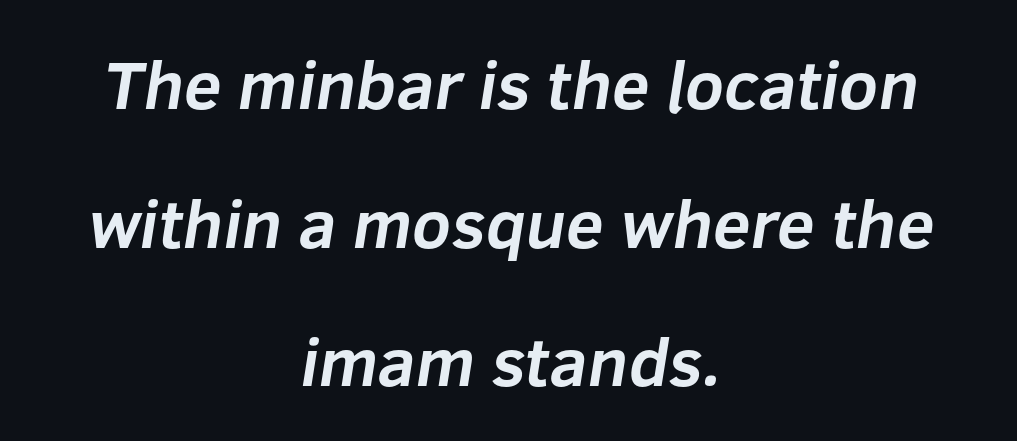
The image shows 68 px bold sans-serif type; set centered, loose line spacing (2.04x), normal letter spacing, not underlined; low stroke contrast and a medium x-height.
